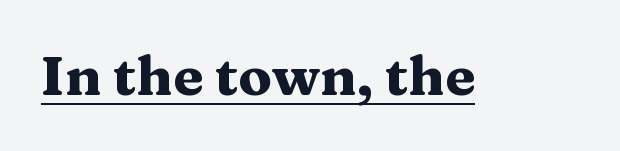
{"serif": "yes", "italic": "no", "bold": "yes", "weight": "heavy", "width": "wide", "stroke_contrast": "medium", "x_height": "medium", "monospaced": "no", "underline": "yes", "letter_spacing": "normal", "letter_spacing_em": 0.0, "glyph_px": 55}
